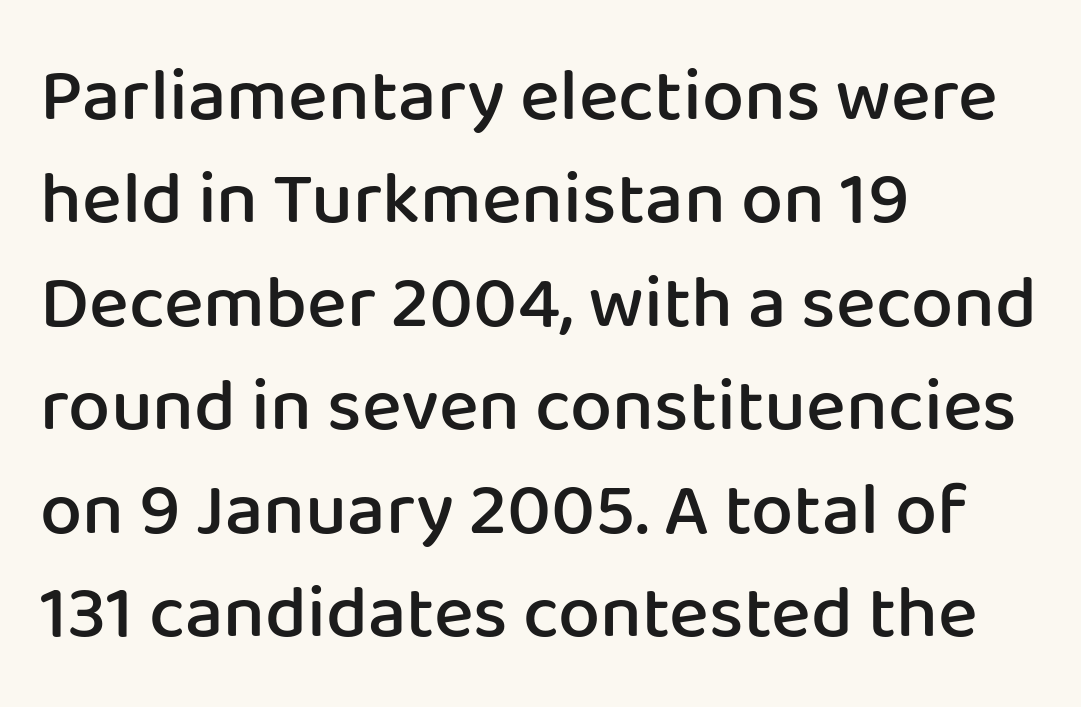
{"serif": "no", "italic": "no", "bold": "semi", "weight": "semibold", "width": "normal", "stroke_contrast": "low", "x_height": "medium", "monospaced": "no", "underline": "no", "align": "left", "line_spacing": "normal", "line_spacing_ratio": 1.38, "letter_spacing": "normal", "letter_spacing_em": 0.0, "glyph_px": 75}
